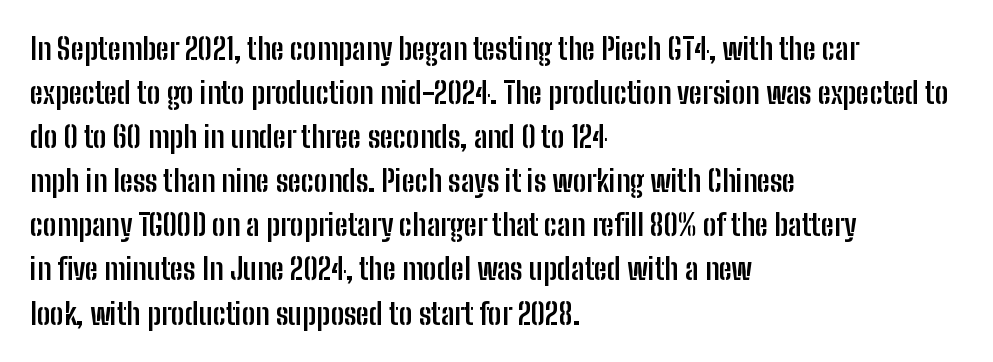
{"serif": "no", "italic": "no", "bold": "yes", "weight": "semibold", "width": "condensed", "stroke_contrast": "low", "x_height": "medium", "monospaced": "no", "underline": "no", "align": "left", "line_spacing": "normal", "line_spacing_ratio": 1.47, "letter_spacing": "normal", "letter_spacing_em": 0.0, "glyph_px": 30}
